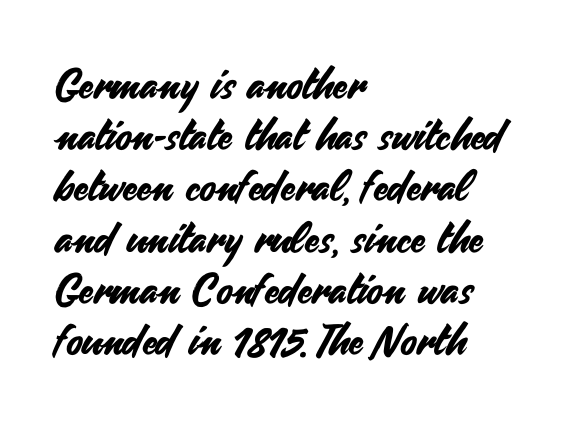
The image shows 42 px sans-serif type; set left-aligned, line spacing 1.22x, normal letter spacing, not underlined; medium stroke contrast and a small x-height.
